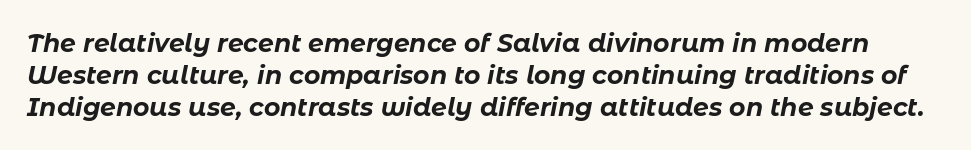
Characters follow at the spacing the type designer built in. If you measured baseline to baseline, you'd find a middling distance. Would a proofreader flag this as italicized? Yes. A bare baseline throughout the passage.
